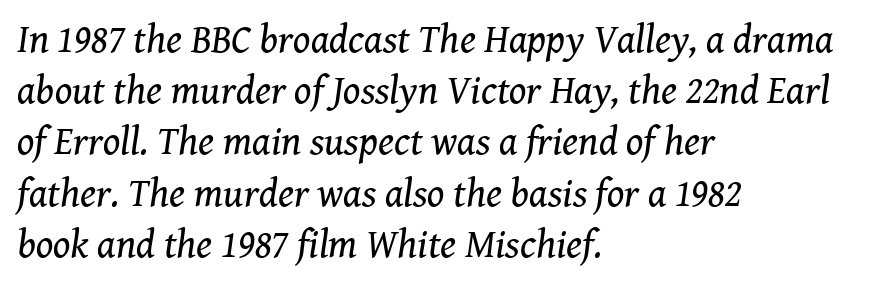
Q: Is the text bold? A: No.
Q: Is the text italic (slanted)? A: Yes, it leans right by about 8 degrees.
Q: Is the typeface a serif or a sans-serif typeface? A: Serif.
Q: Is the text underlined? A: No.
Q: How is the paragraph aligned? A: Left-aligned.
Q: Is the spacing between letters normal or unusually wide? A: Normal.
Q: Is the spacing between lines tight, normal or loose? A: Normal.
Q: Width (condensed, normal, or wide)? A: Normal.
Q: Stroke contrast? A: Medium.
Q: x-height? A: Medium.
Q: Monospaced? A: No.
